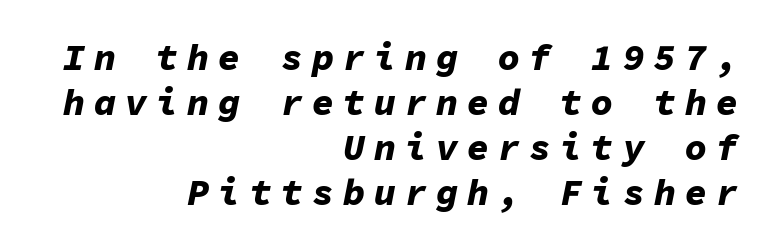
Q: Is the text bold? A: Yes.
Q: Is the text italic (slanted)? A: Yes, it leans right by about 11 degrees.
Q: Is the text underlined? A: No.
Q: How is the paragraph aligned? A: Right-aligned.
Q: Is the spacing between letters normal or unusually wide? A: Unusually wide.
Q: Width (condensed, normal, or wide)? A: Normal.
Q: Stroke contrast? A: Low.
Q: x-height? A: Medium.
Q: Monospaced? A: Yes.
